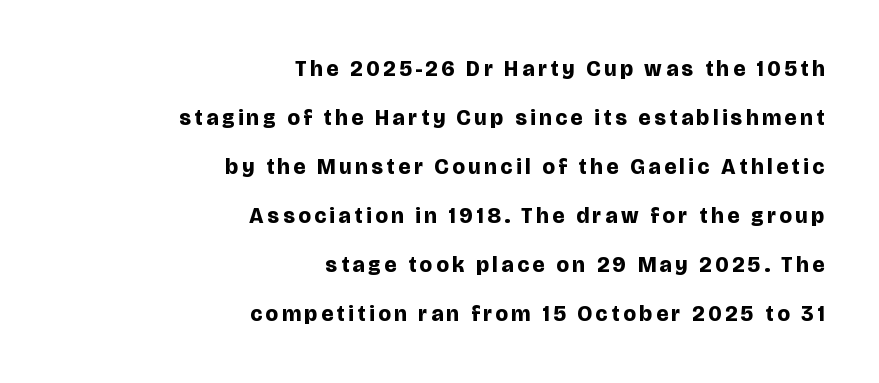
{"italic": "no", "bold": "yes", "underline": "no", "align": "right", "line_spacing": "loose", "line_spacing_ratio": 2.23, "glyph_px": 22}
